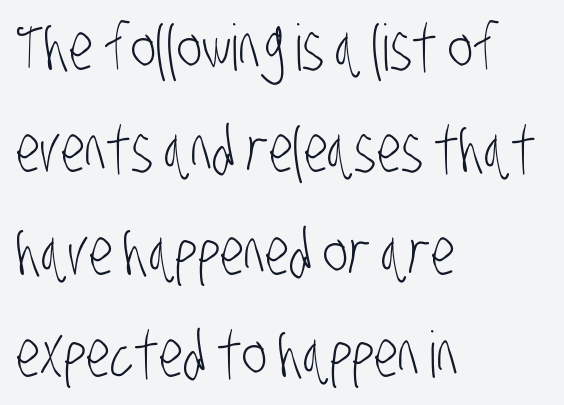
Q: Is the text bold? A: No.
Q: Is the typeface a serif or a sans-serif typeface? A: Sans-serif.
Q: Is the text underlined? A: No.
Q: How is the paragraph aligned? A: Left-aligned.
Q: Is the spacing between letters normal or unusually wide? A: Normal.
Q: Is the spacing between lines tight, normal or loose? A: Normal.
Q: Width (condensed, normal, or wide)? A: Condensed.
Q: Stroke contrast? A: Low.
Q: x-height? A: Large.
Q: Monospaced? A: No.
